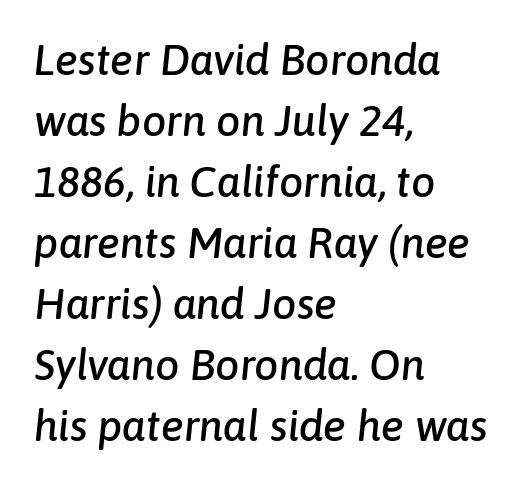
The image shows 43 px text type, italic (leaning right); set left-aligned, normal line spacing (1.42x), normal letter spacing, not underlined; low stroke contrast and a medium x-height.
